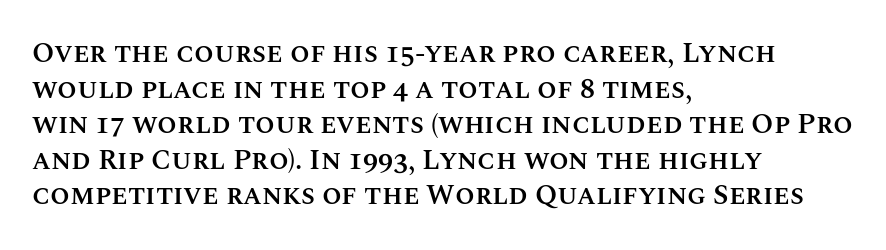
The image shows 28 px semibold type, upright; set left-aligned, normal line spacing (1.27x), normal letter spacing, not underlined; medium stroke contrast and a large x-height.
